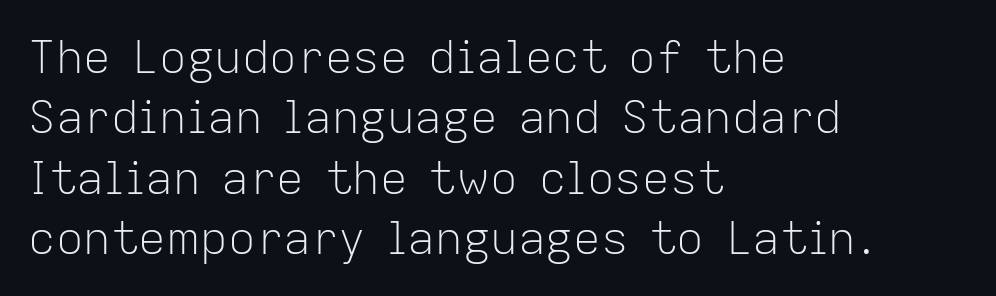
The image shows 46 px light sans-serif type, upright; set left-aligned, normal line spacing (1.31x), normal letter spacing, not underlined; low stroke contrast and a medium x-height.
